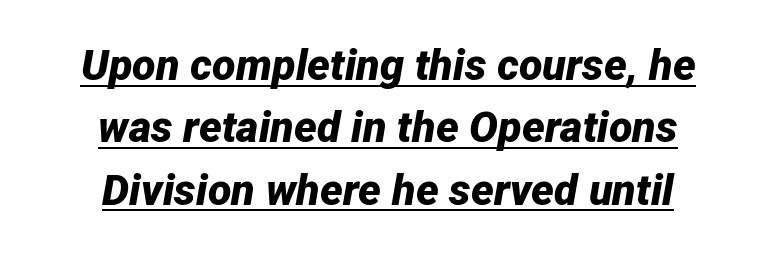
Q: Is the text bold? A: Yes.
Q: Is the text italic (slanted)? A: Yes, it leans right by about 12 degrees.
Q: Is the text underlined? A: Yes.
Q: How is the paragraph aligned? A: Centered.
Q: Is the spacing between letters normal or unusually wide? A: Normal.
Q: Is the spacing between lines tight, normal or loose? A: Normal.
Q: Width (condensed, normal, or wide)? A: Normal.
Q: Stroke contrast? A: Low.
Q: x-height? A: Medium.
Q: Monospaced? A: No.
